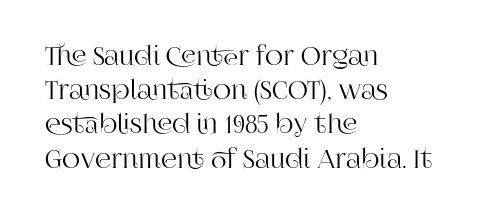
{"italic": "no", "underline": "no", "align": "left", "line_spacing": "normal", "line_spacing_ratio": 1.37, "letter_spacing": "normal", "letter_spacing_em": 0.0, "glyph_px": 25}
